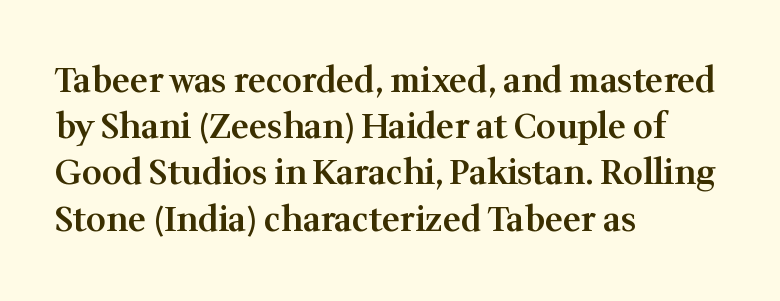
{"serif": "yes", "italic": "no", "bold": "semi", "weight": "semibold", "width": "normal", "stroke_contrast": "medium", "x_height": "medium", "monospaced": "no", "underline": "no", "align": "left", "line_spacing": "normal", "line_spacing_ratio": 1.36, "letter_spacing": "normal", "letter_spacing_em": 0.0, "glyph_px": 34}
